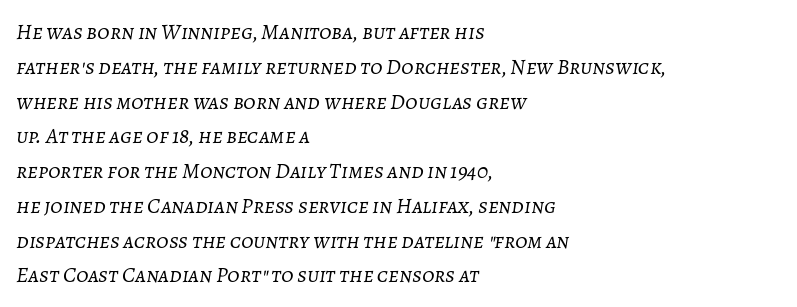
Yep, that's italic — everything's leaning. Typeset ragged right — the left edge is the straight one. A light-to-regular cut is what we see here. Beneath every word, the page is bare. In terms of letterspacing, this is plain default setting. Reading down the column, the eye jumps a familiar distance to each next line.
